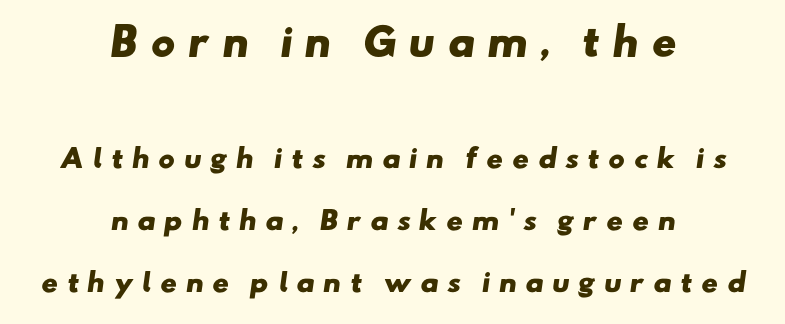
The image shows 37 px heavy, wide sans-serif type; set centered, loose line spacing (2.49x), unusually wide letter spacing (+0.33 em), not underlined; the first (top) block is 1.48x larger; low stroke contrast and a small x-height.
